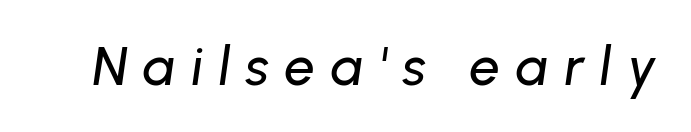
Q: Is the text italic (slanted)? A: Yes, it leans right by about 8 degrees.
Q: Is the text underlined? A: No.
Q: Is the spacing between letters normal or unusually wide? A: Unusually wide.
Q: Width (condensed, normal, or wide)? A: Normal.
Q: Stroke contrast? A: Low.
Q: x-height? A: Medium.
Q: Monospaced? A: No.
